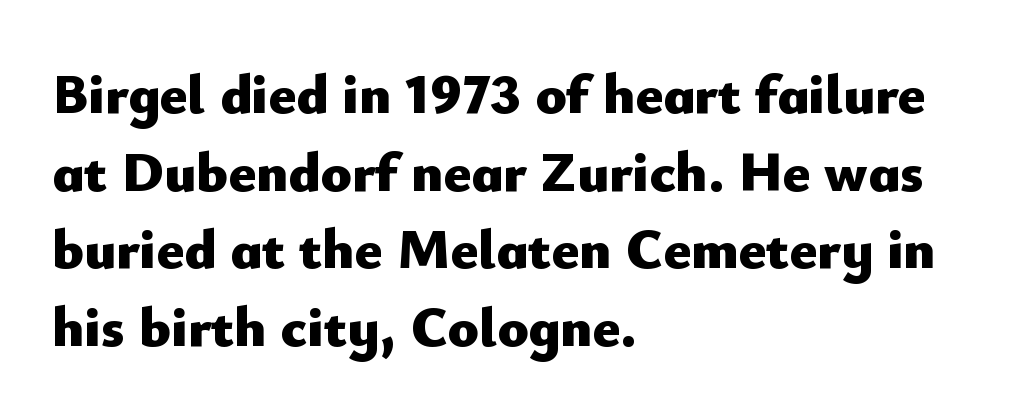
Its strokes are broad and dark, the hallmark of bold type. Regular leading. Type style note: lacks serifs. The rendering keeps characters at their native spacing. Letters rest on an invisible, unmarked baseline. Quick note: not italic, upright.
